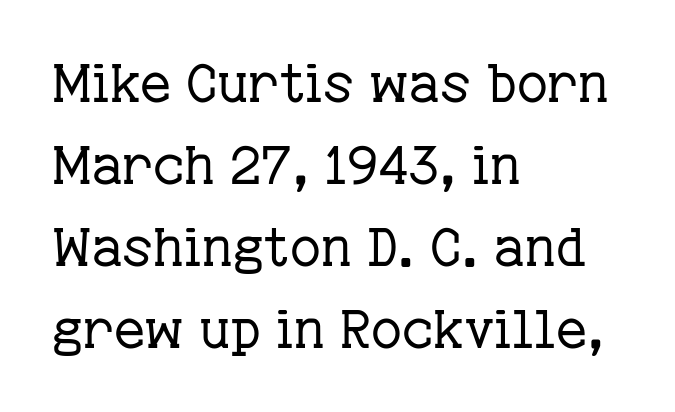
Q: Is the text bold? A: No.
Q: Is the text italic (slanted)? A: No, it is upright.
Q: Is the typeface a serif or a sans-serif typeface? A: Serif.
Q: Is the text underlined? A: No.
Q: How is the paragraph aligned? A: Left-aligned.
Q: Is the spacing between letters normal or unusually wide? A: Normal.
Q: Is the spacing between lines tight, normal or loose? A: Normal.
Q: Width (condensed, normal, or wide)? A: Normal.
Q: Stroke contrast? A: Low.
Q: x-height? A: Medium.
Q: Monospaced? A: No.
